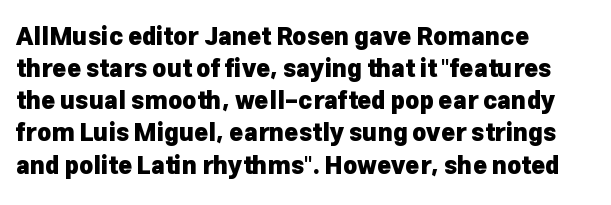
Q: Is the text bold? A: Yes.
Q: Is the text italic (slanted)? A: No, it is upright.
Q: Is the text underlined? A: No.
Q: How is the paragraph aligned? A: Left-aligned.
Q: Is the spacing between letters normal or unusually wide? A: Normal.
Q: Is the spacing between lines tight, normal or loose? A: Normal.
